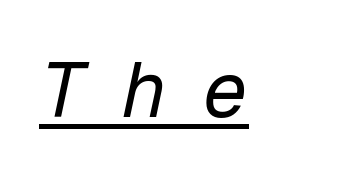
Q: Is the text bold? A: No.
Q: Is the text italic (slanted)? A: Yes, it leans right by about 12 degrees.
Q: Is the text underlined? A: Yes.
Q: Is the spacing between letters normal or unusually wide? A: Unusually wide.
Q: Width (condensed, normal, or wide)? A: Normal.
Q: Stroke contrast? A: Low.
Q: x-height? A: Medium.
Q: Monospaced? A: Yes.
